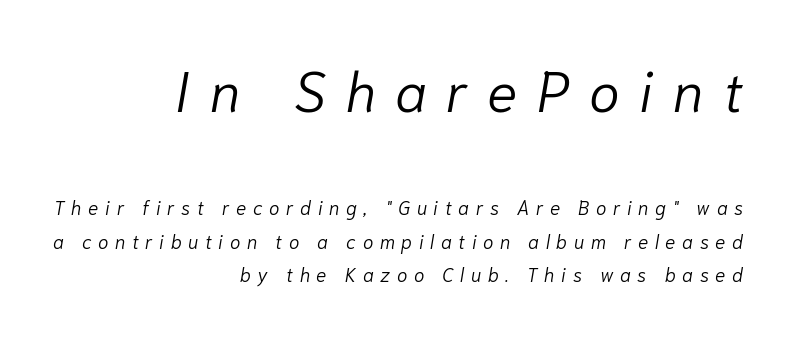
The image shows 56 px light type, italic (leaning right); set right-aligned, line spacing 1.77x, unusually wide letter spacing (+0.35 em), not underlined; the first (top) block is 2.95x larger; low stroke contrast and a medium x-height.
